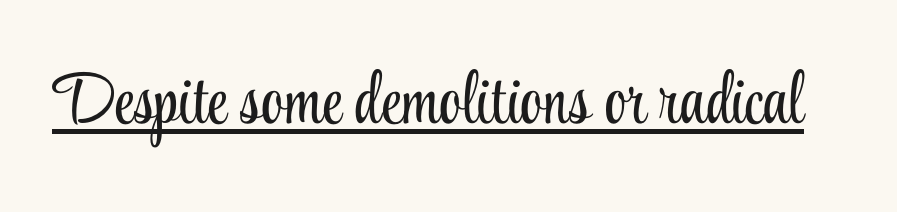
The image shows 71 px light, condensed serif type; set normal letter spacing, underlined; low stroke contrast and a small x-height.
